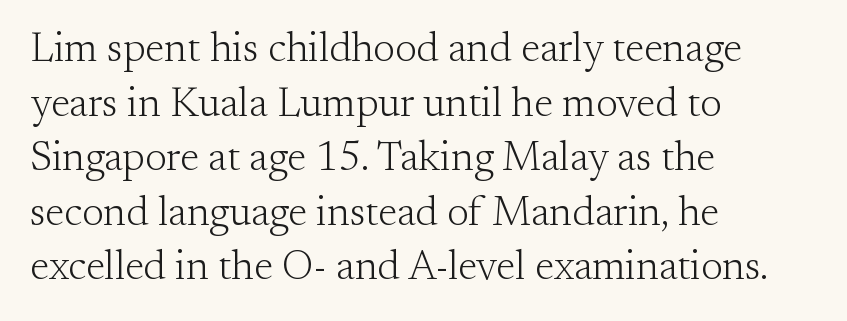
The face used here is seriffed, in the tradition of book romans. This sample has the flowing, uneven cadence of proportional lettering. The specimen omits any rule beneath the text block's lines. The lettering stays uniformly vertical, giving the passage a roman look. The letters look calm and open, with moderate or lighter stems. If you measured baseline to baseline, you'd find a middling distance.
